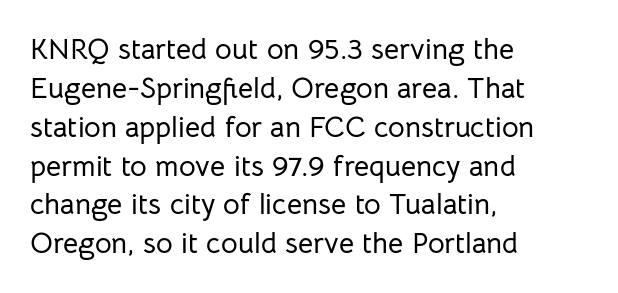
The image shows 29 px sans-serif type, upright; set left-aligned, normal line spacing (1.34x), normal letter spacing, not underlined; low stroke contrast and a medium x-height.
